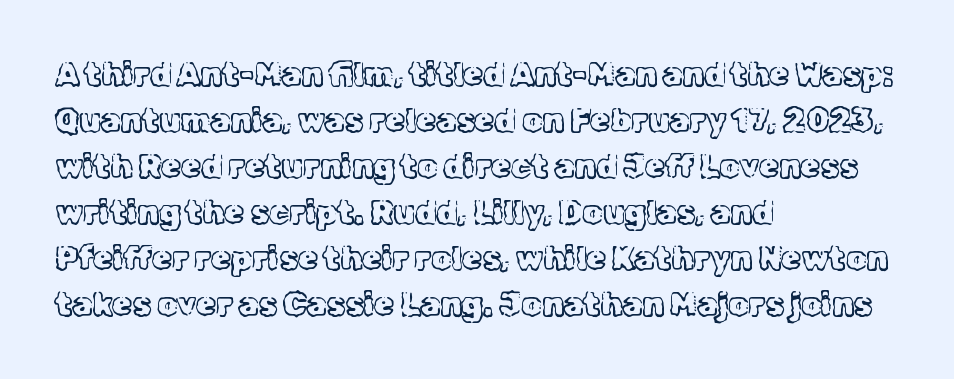
{"serif": "yes", "italic": "no", "bold": "no", "weight": "light", "width": "normal", "x_height": "medium", "monospaced": "no", "underline": "no", "align": "left", "line_spacing": "normal", "line_spacing_ratio": 1.44, "letter_spacing": "normal", "letter_spacing_em": 0.0, "glyph_px": 32}
